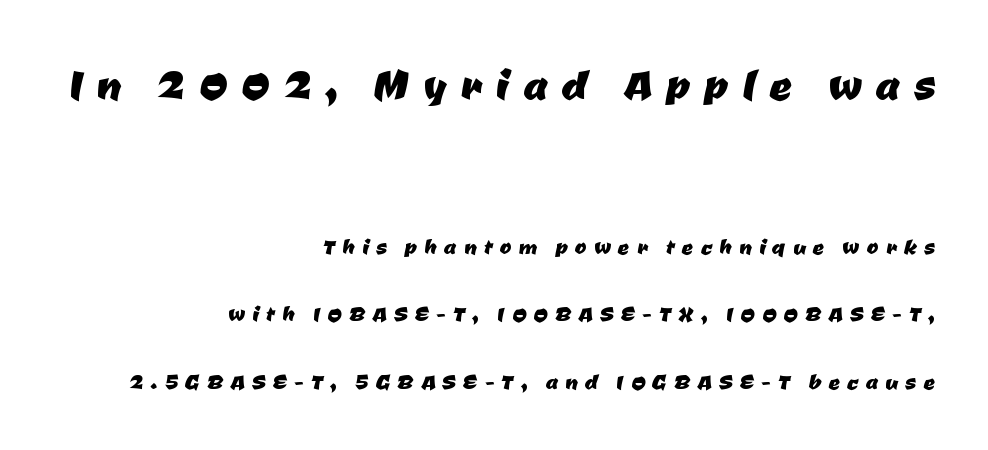
The image shows 55 px sans-serif type; set right-aligned, loose line spacing (2.41x), unusually wide letter spacing (+0.26 em), not underlined; the first (top) block is 1.96x larger; low stroke contrast and a medium x-height.
